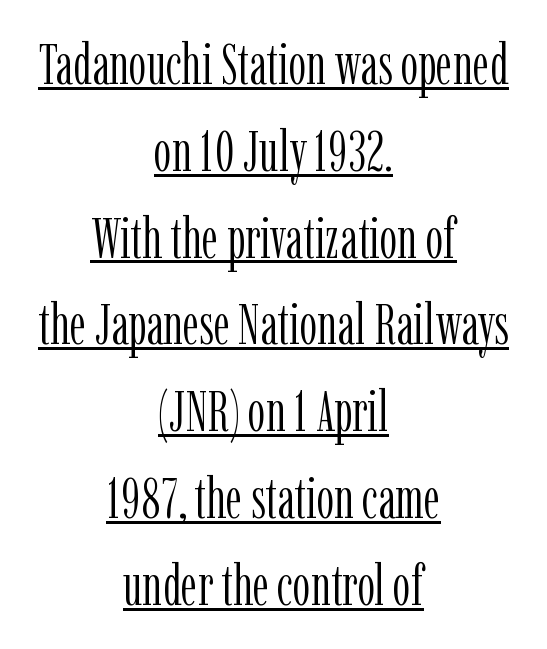
Q: Is the text bold? A: No.
Q: Is the text italic (slanted)? A: No, it is upright.
Q: Is the typeface a serif or a sans-serif typeface? A: Serif.
Q: Is the text underlined? A: Yes.
Q: How is the paragraph aligned? A: Centered.
Q: Is the spacing between letters normal or unusually wide? A: Normal.
Q: Is the spacing between lines tight, normal or loose? A: Normal.
Q: Width (condensed, normal, or wide)? A: Condensed.
Q: Stroke contrast? A: Low.
Q: x-height? A: Medium.
Q: Monospaced? A: No.
